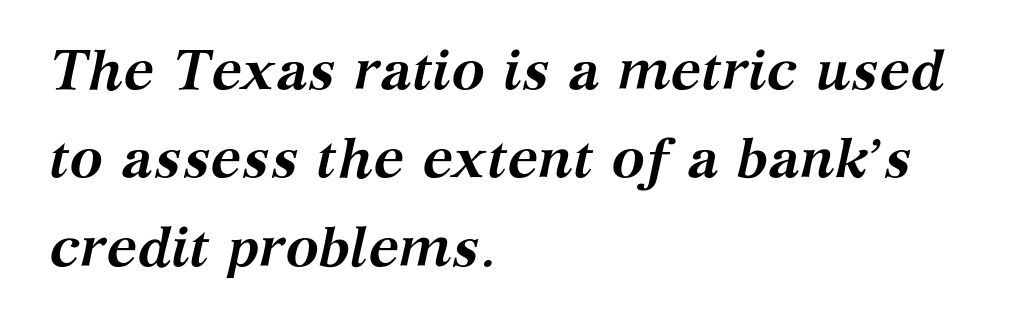
The leading is moderate, giving the passage an even texture. How heavy is the stroke? Heavy — this is a bold. Tracking value appears to be zero — textbook default spacing. The area under the type is left untouched.
